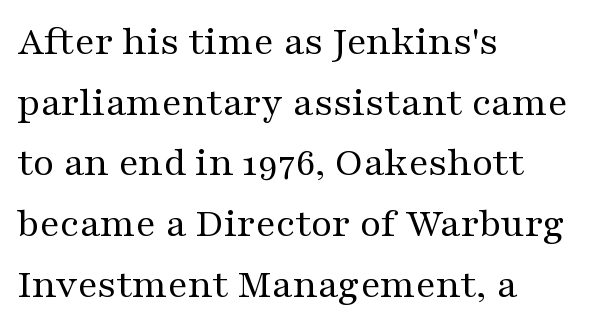
Q: Is the text bold? A: No.
Q: Is the text italic (slanted)? A: No, it is upright.
Q: Is the typeface a serif or a sans-serif typeface? A: Serif.
Q: Is the text underlined? A: No.
Q: How is the paragraph aligned? A: Left-aligned.
Q: Is the spacing between letters normal or unusually wide? A: Normal.
Q: Is the spacing between lines tight, normal or loose? A: Normal.
Q: Width (condensed, normal, or wide)? A: Wide.
Q: Stroke contrast? A: Medium.
Q: x-height? A: Medium.
Q: Monospaced? A: No.
